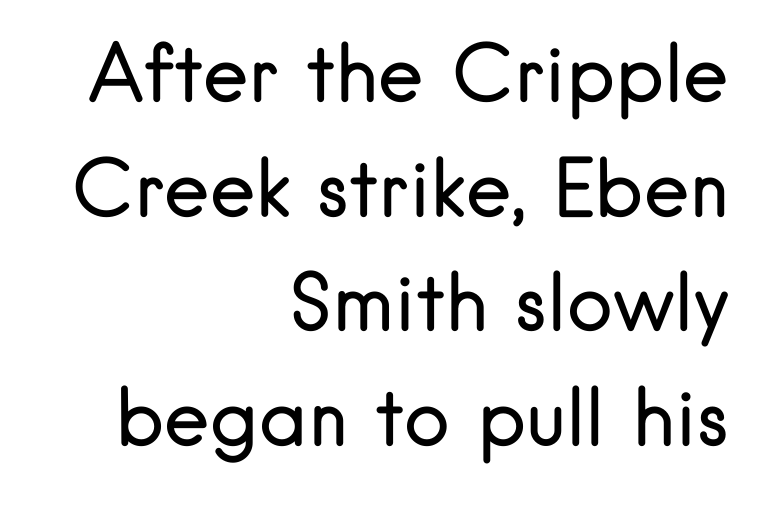
The image shows 77 px regular-weight sans-serif type, upright; set right-aligned, normal line spacing (1.49x), normal letter spacing, not underlined; low stroke contrast and a small x-height.
